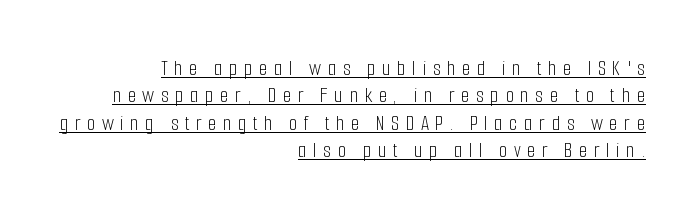
{"italic": "no", "bold": "no", "underline": "yes", "align": "right", "line_spacing": "normal", "line_spacing_ratio": 1.25, "letter_spacing": "wide", "letter_spacing_em": 0.29, "glyph_px": 22}
